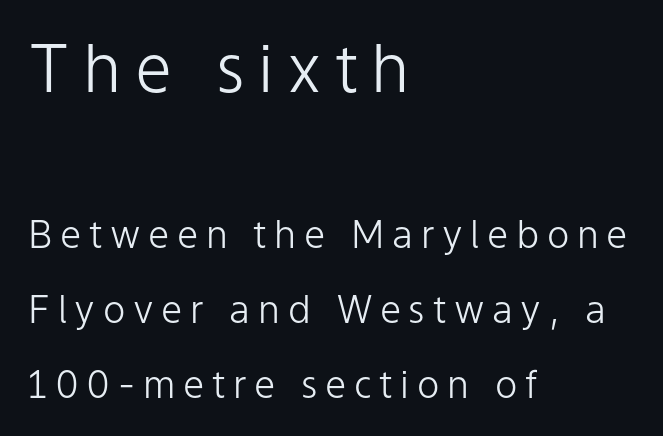
The image shows 66 px light sans-serif type, upright; set left-aligned, loose line spacing (1.97x), unusually wide letter spacing (+0.2 em), not underlined; the first (top) block is 1.74x larger; low stroke contrast and a medium x-height.
